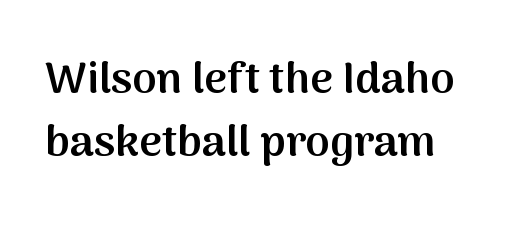
Q: Is the text bold? A: Semi-bold.
Q: Is the text italic (slanted)? A: No, it is upright.
Q: Is the typeface a serif or a sans-serif typeface? A: Sans-serif.
Q: Is the text underlined? A: No.
Q: Is the spacing between letters normal or unusually wide? A: Normal.
Q: Is the spacing between lines tight, normal or loose? A: Normal.
Q: Width (condensed, normal, or wide)? A: Normal.
Q: Stroke contrast? A: Medium.
Q: x-height? A: Medium.
Q: Monospaced? A: No.
